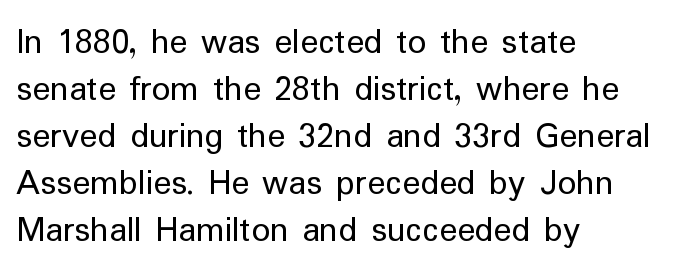
Q: Is the text bold? A: No.
Q: Is the text italic (slanted)? A: No, it is upright.
Q: Is the typeface a serif or a sans-serif typeface? A: Sans-serif.
Q: Is the text underlined? A: No.
Q: How is the paragraph aligned? A: Left-aligned.
Q: Is the spacing between letters normal or unusually wide? A: Normal.
Q: Is the spacing between lines tight, normal or loose? A: Normal.
Q: Width (condensed, normal, or wide)? A: Normal.
Q: Stroke contrast? A: Low.
Q: x-height? A: Medium.
Q: Monospaced? A: No.
